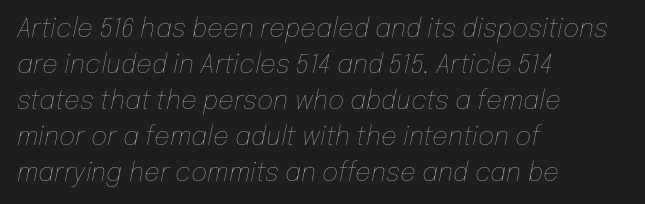
{"italic": "yes", "lean": "right", "slant_degrees": 12, "bold": "no", "underline": "no", "align": "left", "line_spacing": "normal", "line_spacing_ratio": 1.44, "letter_spacing": "normal", "letter_spacing_em": 0.0, "glyph_px": 25}
